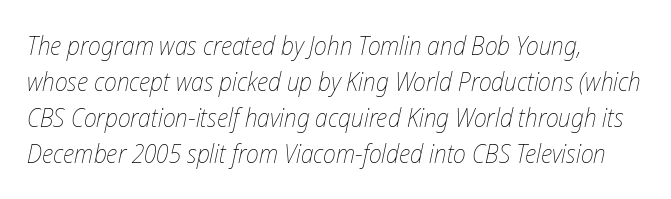
Q: Is the text bold? A: No.
Q: Is the text italic (slanted)? A: Yes, it leans right by about 12 degrees.
Q: Is the text underlined? A: No.
Q: How is the paragraph aligned? A: Left-aligned.
Q: Is the spacing between letters normal or unusually wide? A: Normal.
Q: Is the spacing between lines tight, normal or loose? A: Normal.
